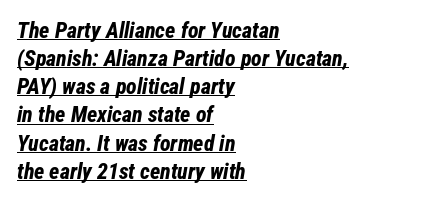
The face used here is rendered with its standard letterfit. Underlining? Definitely there. Strokes here are thick enough to call this a true bold. Notice how the passage keeps a crisp vertical edge on the left only.
